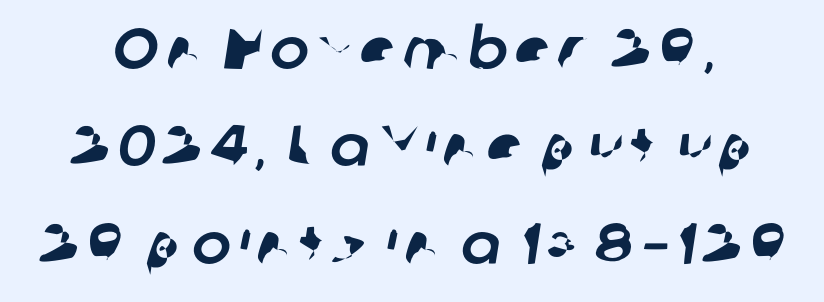
The image shows 58 px sans-serif type; set normal line spacing (1.68x), not underlined; low stroke contrast and a medium x-height.
